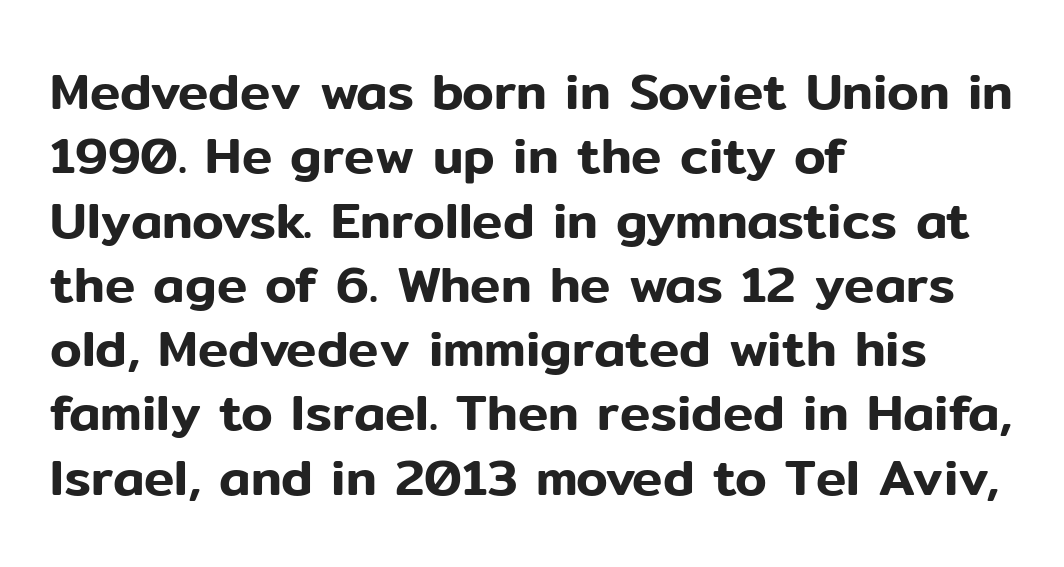
{"serif": "no", "italic": "no", "width": "normal", "stroke_contrast": "low", "x_height": "medium", "monospaced": "no", "underline": "no", "align": "left", "line_spacing": "normal", "line_spacing_ratio": 1.26, "letter_spacing": "normal", "letter_spacing_em": 0.0, "glyph_px": 51}
